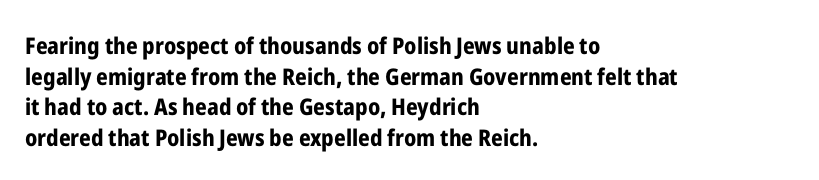
Nobody touched the tracking dial on this one. Heft: maximum for text — a bold. The rendering anchors every line to the left-hand side. The line-height multiplier appears to be the usual default.
